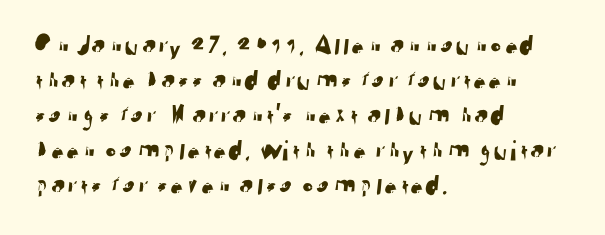
Caption: multi-line text, flush left, ragged right. Characters follow at the spacing the type designer built in. Type style note: lacks serifs. The passage shown is typed in a proportional face where columns would drift. Only glyphs here, with clear space below each row.
